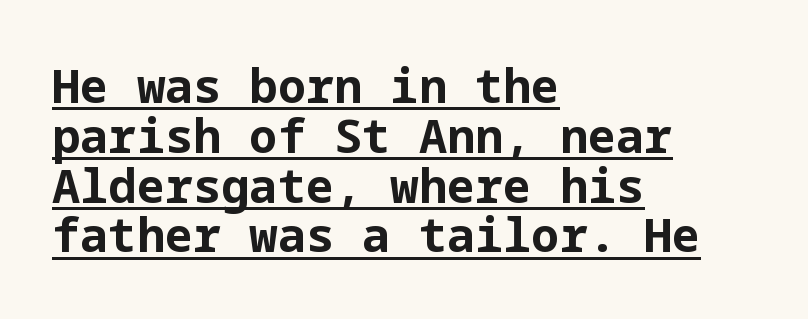
Q: Is the text bold? A: Yes.
Q: Is the text italic (slanted)? A: No, it is upright.
Q: Is the typeface a serif or a sans-serif typeface? A: Sans-serif.
Q: Is the text underlined? A: Yes.
Q: How is the paragraph aligned? A: Left-aligned.
Q: Is the spacing between letters normal or unusually wide? A: Normal.
Q: Is the spacing between lines tight, normal or loose? A: Tight.
Q: Width (condensed, normal, or wide)? A: Normal.
Q: Stroke contrast? A: Low.
Q: x-height? A: Medium.
